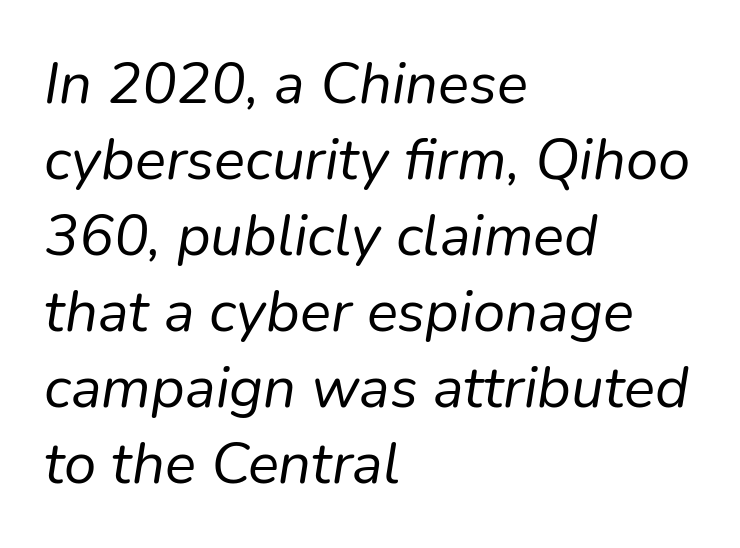
A normal amount of white space separates one row of letters from the next. The letters sit at their default tracking, neither squeezed nor spread. Alignment: flush left. Posture: slanted.
